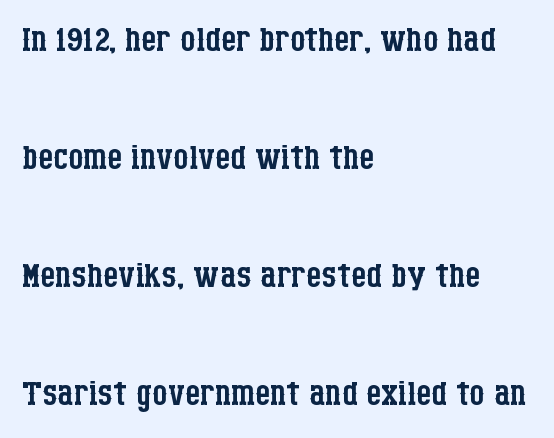
The image shows 48 px regular-weight, condensed serif type, upright; set left-aligned, loose line spacing (2.46x), normal letter spacing, not underlined; low stroke contrast and a large x-height.
